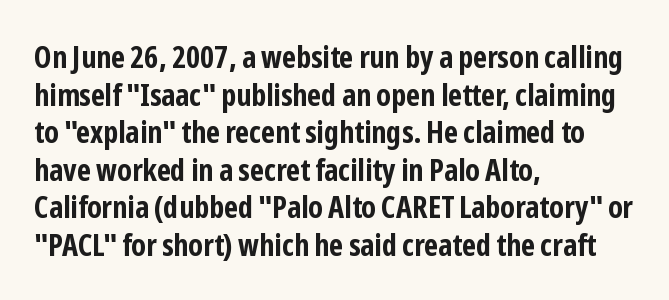
The image shows 31 px bold, condensed sans-serif type, upright; set left-aligned, line spacing 1.21x, normal letter spacing, not underlined; low stroke contrast and a medium x-height.
